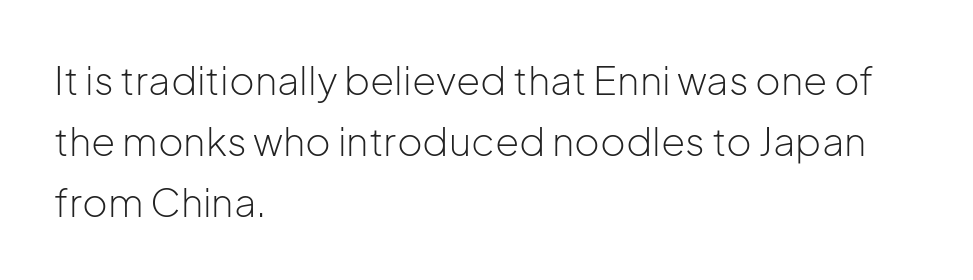
{"serif": "no", "italic": "no", "bold": "no", "weight": "light", "width": "normal", "stroke_contrast": "low", "x_height": "medium", "monospaced": "no", "underline": "no", "align": "left", "line_spacing": "normal", "line_spacing_ratio": 1.56, "letter_spacing": "normal", "letter_spacing_em": 0.0, "glyph_px": 39}
